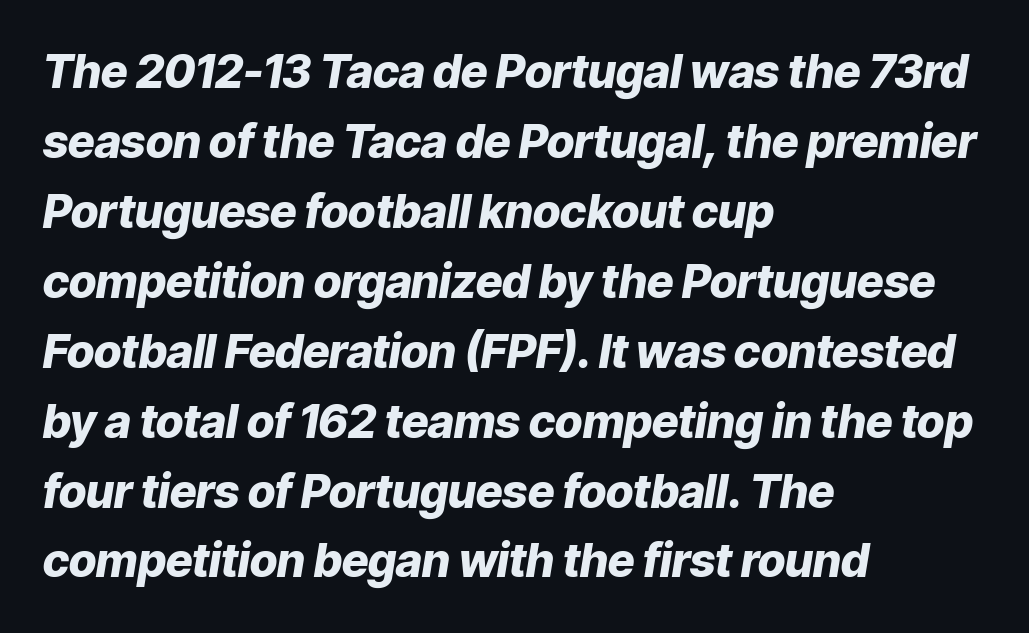
{"italic": "yes", "lean": "right", "slant_degrees": 9, "bold": "yes", "weight": "heavy", "width": "normal", "stroke_contrast": "low", "x_height": "medium", "monospaced": "no", "underline": "no", "align": "left", "line_spacing": "normal", "line_spacing_ratio": 1.52, "letter_spacing": "normal", "letter_spacing_em": 0.0, "glyph_px": 46}
